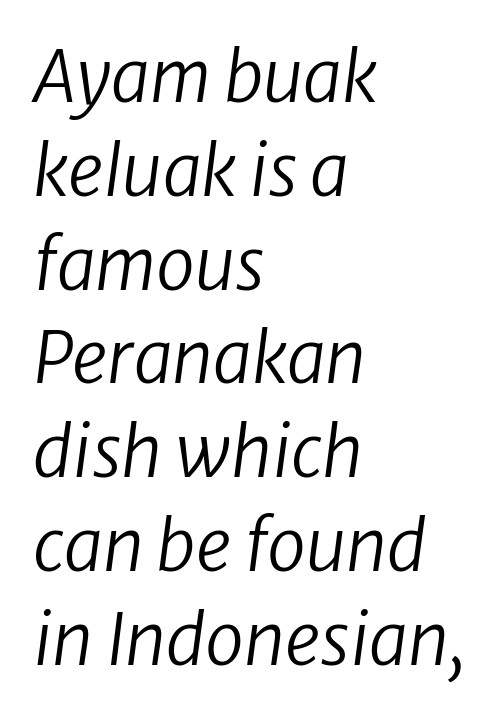
{"serif": "no", "bold": "no", "weight": "regular", "width": "normal", "stroke_contrast": "low", "x_height": "medium", "monospaced": "no", "underline": "no", "align": "left", "line_spacing": "normal", "line_spacing_ratio": 1.34, "letter_spacing": "normal", "letter_spacing_em": 0.0, "glyph_px": 70}
